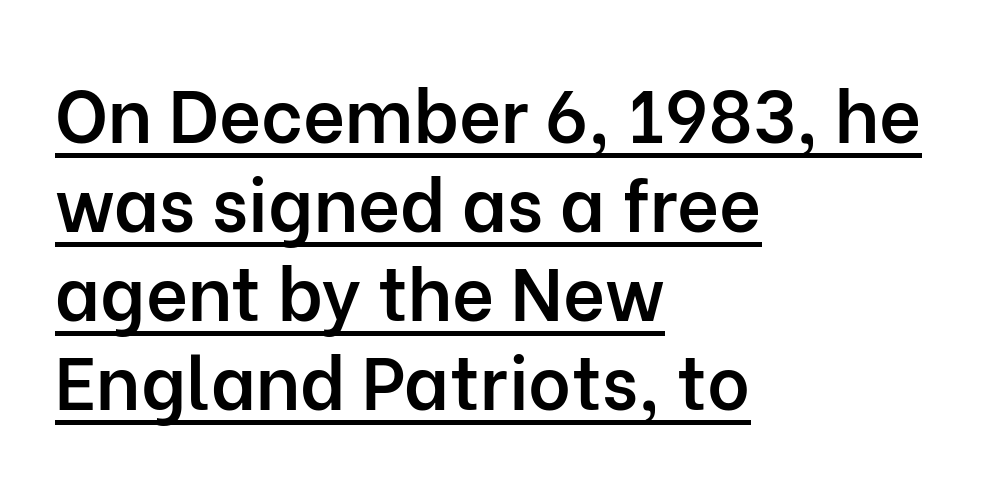
The image shows 73 px semibold sans-serif type, upright; set left-aligned, line spacing 1.22x, normal letter spacing, underlined; low stroke contrast and a medium x-height.
